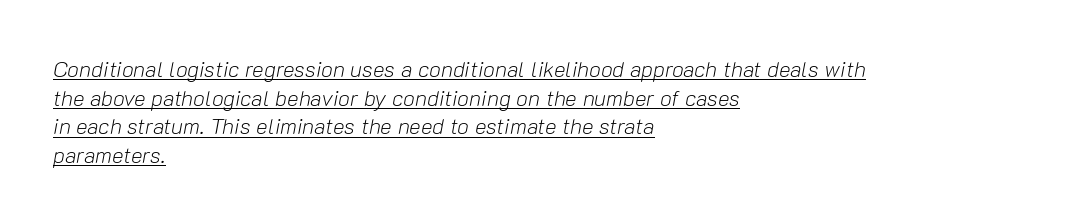
The paragraph shown leans on its left margin. Tracking value appears to be zero — textbook default spacing. What decoration does the sample have? An underline. No heavy texture on the line: the type isn't bold.
